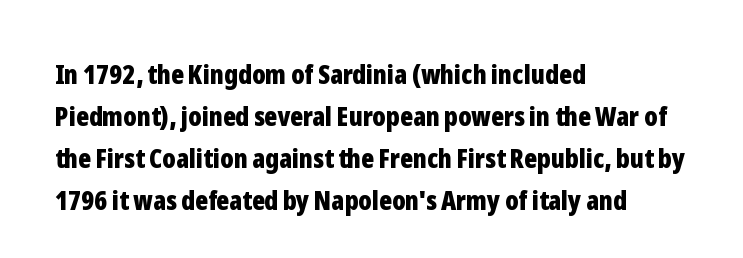
Q: Is the text bold? A: Yes.
Q: Is the text italic (slanted)? A: No, it is upright.
Q: Is the text underlined? A: No.
Q: How is the paragraph aligned? A: Left-aligned.
Q: Is the spacing between letters normal or unusually wide? A: Normal.
Q: Is the spacing between lines tight, normal or loose? A: Normal.
